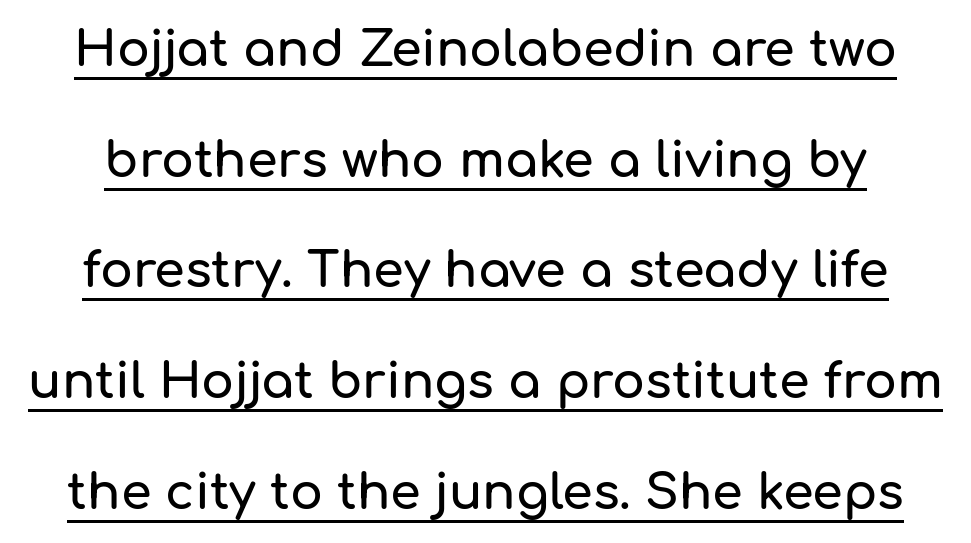
Nope, not italic — everything's standing straight. The lines are spread far apart with generous leading. The rendering uses natural spacing where letterforms have individual widths. Somebody hit Ctrl+U on this one — the words are underlined. Caption: standard tracking, unaltered.
